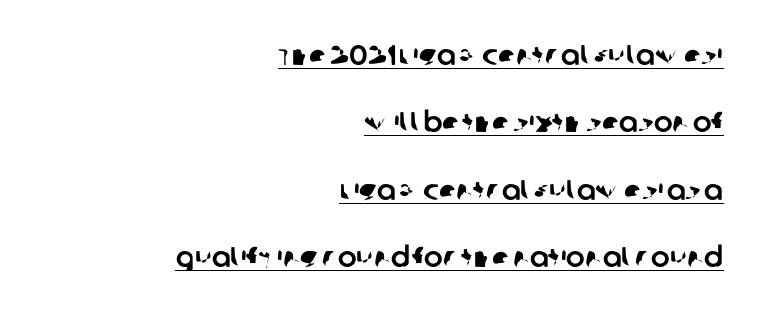
Q: Is the typeface a serif or a sans-serif typeface? A: Sans-serif.
Q: Is the text underlined? A: Yes.
Q: How is the paragraph aligned? A: Right-aligned.
Q: Is the spacing between letters normal or unusually wide? A: Normal.
Q: Is the spacing between lines tight, normal or loose? A: Loose.
Q: Width (condensed, normal, or wide)? A: Normal.
Q: Stroke contrast? A: Low.
Q: x-height? A: Large.
Q: Monospaced? A: No.
